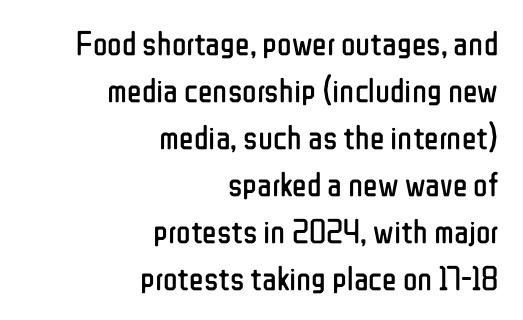
The image shows 34 px regular-weight, condensed sans-serif type, upright; set right-aligned, normal line spacing (1.38x), normal letter spacing, not underlined; low stroke contrast and a medium x-height.
